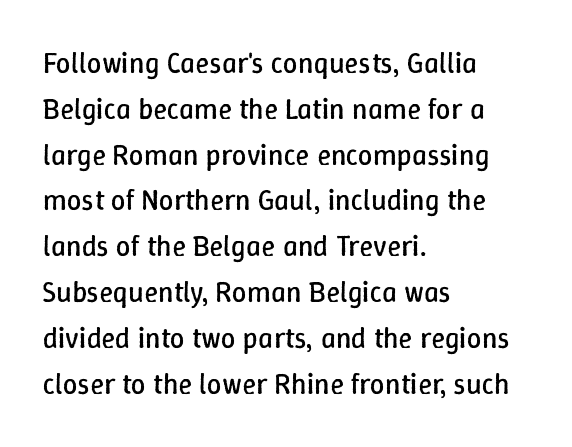
Q: Is the text bold? A: No.
Q: Is the text italic (slanted)? A: No, it is upright.
Q: Is the text underlined? A: No.
Q: How is the paragraph aligned? A: Left-aligned.
Q: Is the spacing between letters normal or unusually wide? A: Normal.
Q: Is the spacing between lines tight, normal or loose? A: Normal.
Q: Width (condensed, normal, or wide)? A: Normal.
Q: Stroke contrast? A: Low.
Q: x-height? A: Medium.
Q: Monospaced? A: No.
